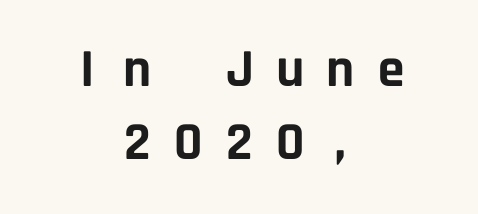
Here the designer chose a console-style face with uniform glyph widths. Descenders hang freely into open space. Loose tracking; the words dissolve into strings of separated letters. Posture: straight, roman, zero tilt. The typesetter chose a symmetrical, centered arrangement here.
